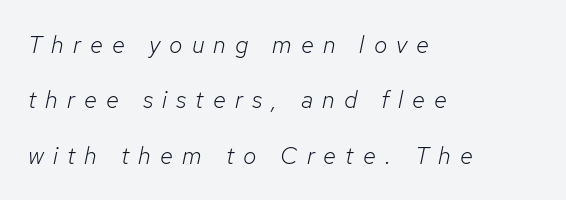
The image shows 24 px text type, italic (leaning right); set left-aligned, loose line spacing (2.31x), unusually wide letter spacing (+0.38 em), not underlined.
